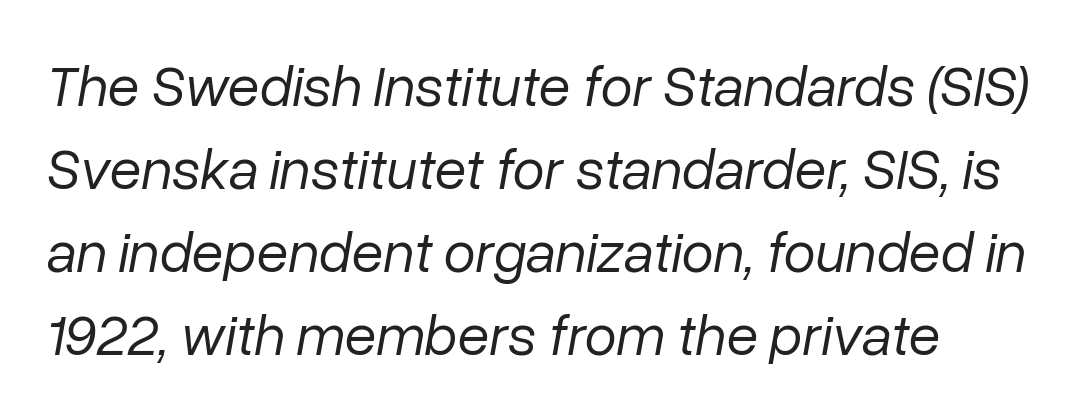
Q: Is the text bold? A: No.
Q: Is the text italic (slanted)? A: Yes, it leans right by about 10 degrees.
Q: Is the text underlined? A: No.
Q: Is the spacing between letters normal or unusually wide? A: Normal.
Q: Is the spacing between lines tight, normal or loose? A: Normal.
Q: Width (condensed, normal, or wide)? A: Normal.
Q: Stroke contrast? A: Low.
Q: x-height? A: Medium.
Q: Monospaced? A: No.
